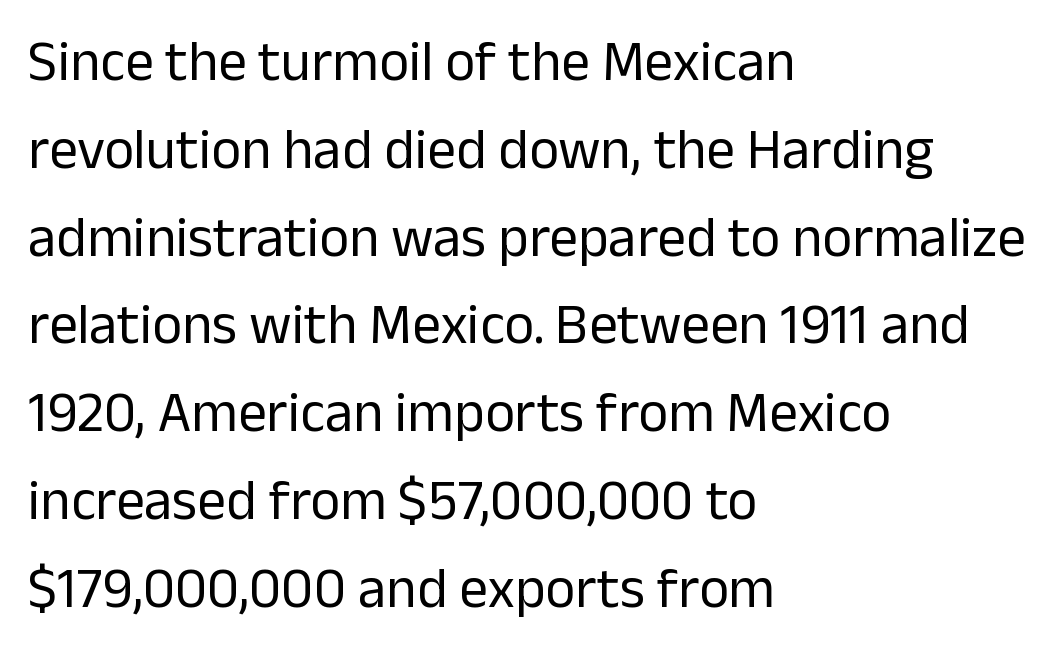
Q: Is the text bold? A: No.
Q: Is the text italic (slanted)? A: No, it is upright.
Q: Is the typeface a serif or a sans-serif typeface? A: Sans-serif.
Q: Is the text underlined? A: No.
Q: How is the paragraph aligned? A: Left-aligned.
Q: Is the spacing between letters normal or unusually wide? A: Normal.
Q: Is the spacing between lines tight, normal or loose? A: Normal.
Q: Width (condensed, normal, or wide)? A: Normal.
Q: Stroke contrast? A: Low.
Q: x-height? A: Medium.
Q: Monospaced? A: No.
